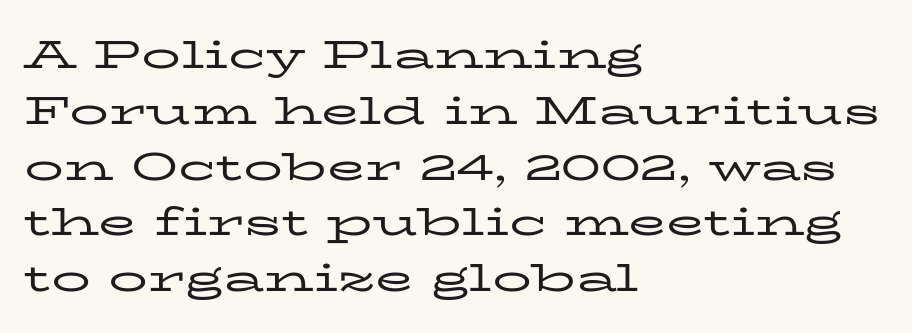
The image shows 39 px regular-weight, wide serif type, upright; set left-aligned, normal line spacing (1.43x), normal letter spacing, not underlined; low stroke contrast and a medium x-height.
